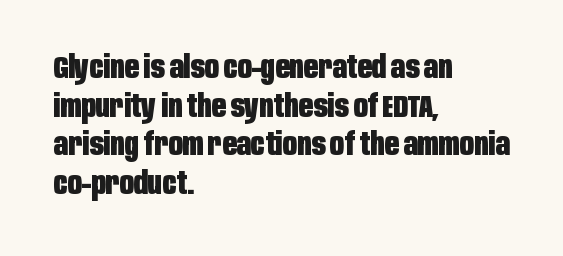
Q: Is the text bold? A: Yes.
Q: Is the text italic (slanted)? A: No, it is upright.
Q: Is the typeface a serif or a sans-serif typeface? A: Sans-serif.
Q: Is the text underlined? A: No.
Q: How is the paragraph aligned? A: Left-aligned.
Q: Is the spacing between letters normal or unusually wide? A: Normal.
Q: Is the spacing between lines tight, normal or loose? A: Normal.
Q: Width (condensed, normal, or wide)? A: Condensed.
Q: Stroke contrast? A: Low.
Q: x-height? A: Large.
Q: Monospaced? A: No.
